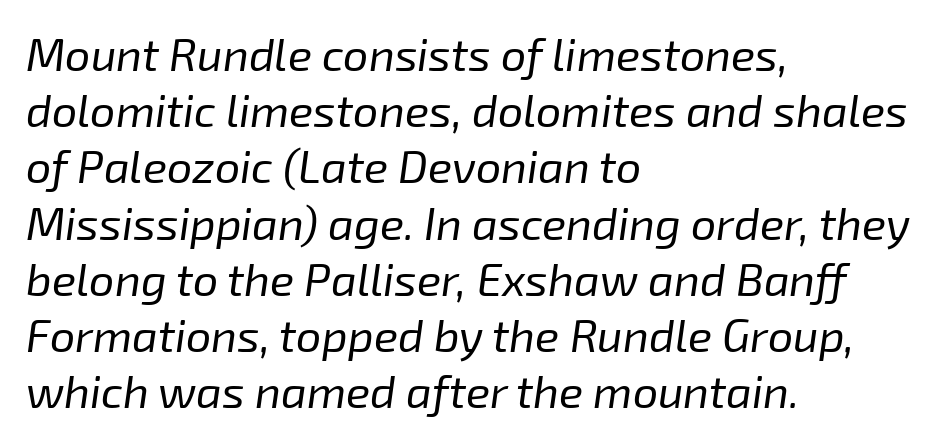
Q: Is the text bold? A: No.
Q: Is the text italic (slanted)? A: Yes, it leans right by about 8 degrees.
Q: Is the text underlined? A: No.
Q: How is the paragraph aligned? A: Left-aligned.
Q: Is the spacing between letters normal or unusually wide? A: Normal.
Q: Is the spacing between lines tight, normal or loose? A: Normal.
Q: Width (condensed, normal, or wide)? A: Normal.
Q: Stroke contrast? A: Low.
Q: x-height? A: Medium.
Q: Monospaced? A: No.
